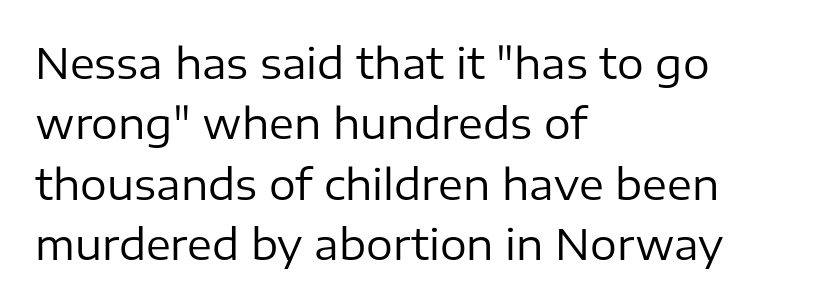
Q: Is the text bold? A: No.
Q: Is the text italic (slanted)? A: No, it is upright.
Q: Is the typeface a serif or a sans-serif typeface? A: Sans-serif.
Q: Is the text underlined? A: No.
Q: How is the paragraph aligned? A: Left-aligned.
Q: Is the spacing between letters normal or unusually wide? A: Normal.
Q: Is the spacing between lines tight, normal or loose? A: Normal.
Q: Width (condensed, normal, or wide)? A: Normal.
Q: Stroke contrast? A: Low.
Q: x-height? A: Medium.
Q: Monospaced? A: No.
